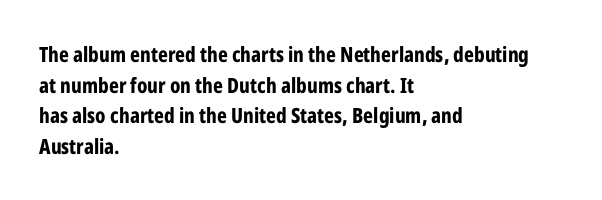
Q: Is the text bold? A: Yes.
Q: Is the text italic (slanted)? A: No, it is upright.
Q: Is the text underlined? A: No.
Q: How is the paragraph aligned? A: Left-aligned.
Q: Is the spacing between letters normal or unusually wide? A: Normal.
Q: Is the spacing between lines tight, normal or loose? A: Normal.
